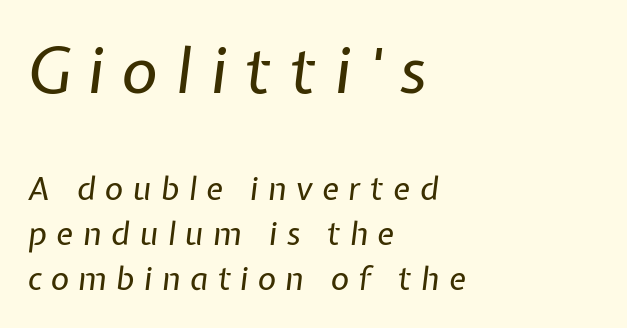
Q: Is the text bold? A: No.
Q: Is the text italic (slanted)? A: Yes, it leans right by about 7 degrees.
Q: Is the text underlined? A: No.
Q: How is the paragraph aligned? A: Left-aligned.
Q: Is the spacing between letters normal or unusually wide? A: Unusually wide.
Q: Is the spacing between lines tight, normal or loose? A: Normal.
Q: Which block of text is set in a larger size, the first (top) or the second (bottom)? A: The first (top) one.
Q: Width (condensed, normal, or wide)? A: Normal.
Q: Stroke contrast? A: Low.
Q: x-height? A: Medium.
Q: Monospaced? A: No.
